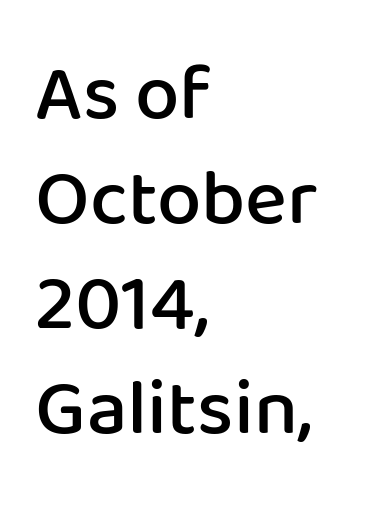
Q: Is the text bold? A: Semi-bold.
Q: Is the text italic (slanted)? A: No, it is upright.
Q: Is the typeface a serif or a sans-serif typeface? A: Sans-serif.
Q: Is the text underlined? A: No.
Q: How is the paragraph aligned? A: Left-aligned.
Q: Is the spacing between letters normal or unusually wide? A: Normal.
Q: Is the spacing between lines tight, normal or loose? A: Normal.
Q: Width (condensed, normal, or wide)? A: Normal.
Q: Stroke contrast? A: Low.
Q: x-height? A: Medium.
Q: Monospaced? A: No.
